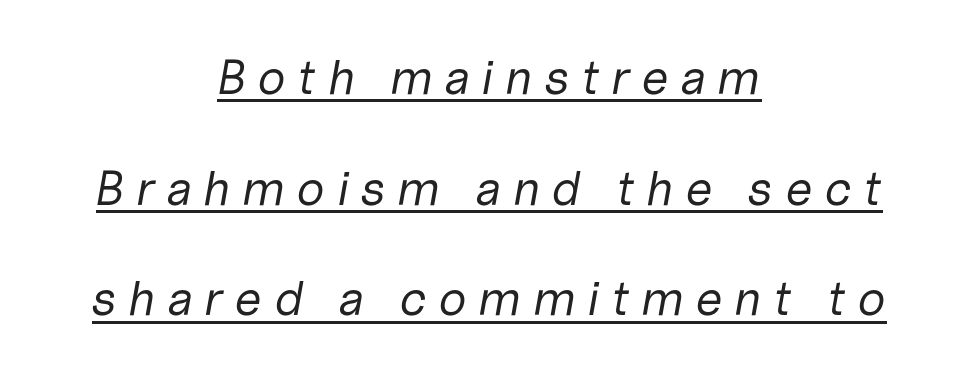
{"italic": "yes", "lean": "right", "slant_degrees": 10, "bold": "no", "weight": "regular", "width": "normal", "stroke_contrast": "low", "x_height": "medium", "monospaced": "no", "underline": "yes", "align": "center", "line_spacing": "loose", "line_spacing_ratio": 2.26, "letter_spacing": "wide", "letter_spacing_em": 0.23, "glyph_px": 49}
